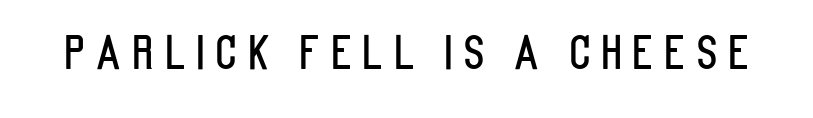
{"serif": "no", "italic": "no", "width": "condensed", "stroke_contrast": "low", "x_height": "large", "monospaced": "no", "underline": "no", "letter_spacing": "wide", "letter_spacing_em": 0.23, "glyph_px": 45}
